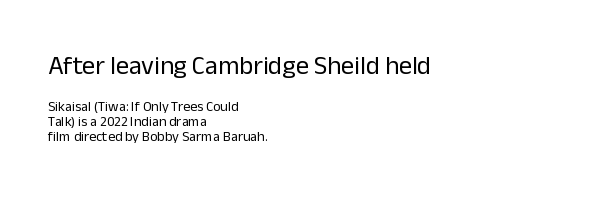
The image shows 26 px text type, upright; set left-aligned, tight line spacing (1.08x), normal letter spacing, not underlined; the first (top) block is 1.86x larger.
